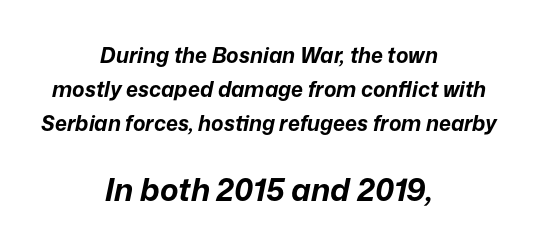
Letter spacing: default. Vertically, the passage feels balanced, rows spaced as you'd expect. The passage shown is emphatically bold. These lines are rendered in a variable-pitch font. Between these two stacked blocks, the lower one wins on size. The paragraph shown floats in the horizontal middle.
